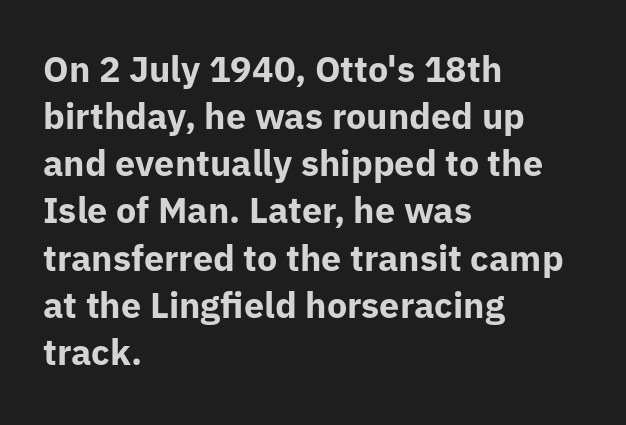
{"serif": "no", "italic": "no", "bold": "yes", "weight": "bold", "width": "normal", "stroke_contrast": "low", "x_height": "medium", "monospaced": "no", "underline": "no", "align": "left", "line_spacing": "normal", "line_spacing_ratio": 1.31, "letter_spacing": "normal", "letter_spacing_em": 0.0, "glyph_px": 36}
